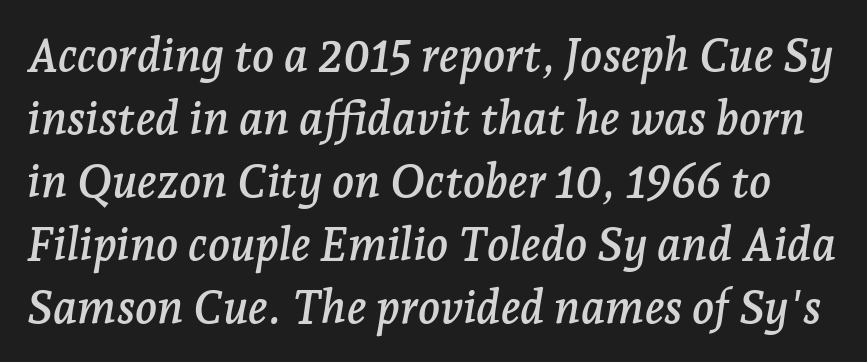
Q: Is the text italic (slanted)? A: Yes, it leans right by about 7 degrees.
Q: Is the typeface a serif or a sans-serif typeface? A: Serif.
Q: Is the text underlined? A: No.
Q: Is the spacing between letters normal or unusually wide? A: Normal.
Q: Is the spacing between lines tight, normal or loose? A: Normal.
Q: Width (condensed, normal, or wide)? A: Normal.
Q: Stroke contrast? A: Low.
Q: x-height? A: Medium.
Q: Monospaced? A: No.
